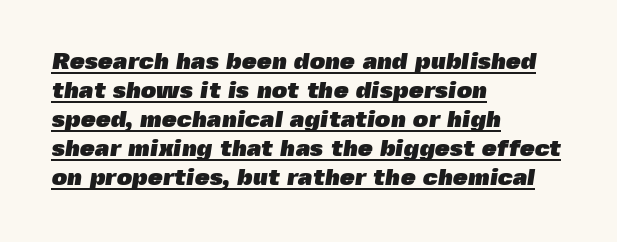
Q: Is the text bold? A: Yes.
Q: Is the text underlined? A: Yes.
Q: How is the paragraph aligned? A: Left-aligned.
Q: Is the spacing between letters normal or unusually wide? A: Normal.
